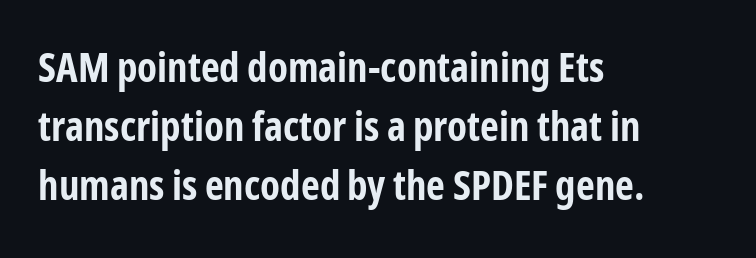
Q: Is the text bold? A: Yes.
Q: Is the text italic (slanted)? A: No, it is upright.
Q: Is the typeface a serif or a sans-serif typeface? A: Sans-serif.
Q: Is the text underlined? A: No.
Q: How is the paragraph aligned? A: Left-aligned.
Q: Is the spacing between letters normal or unusually wide? A: Normal.
Q: Is the spacing between lines tight, normal or loose? A: Normal.
Q: Width (condensed, normal, or wide)? A: Condensed.
Q: Stroke contrast? A: Low.
Q: x-height? A: Medium.
Q: Monospaced? A: No.
